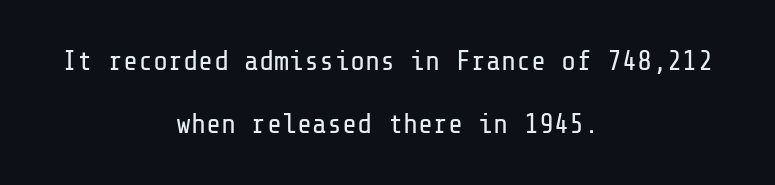
Alignment: centered. Notice how the stems are strictly vertical — no italics here. What stands out about the letter spacing? Nothing — it is the standard amount. Regarding serifs, this sample does without them. Check under the words: just untouched page.
